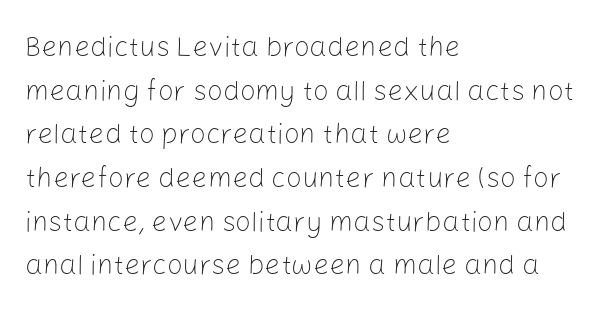
The image shows 28 px light sans-serif type, upright; set left-aligned, normal line spacing (1.56x), normal letter spacing, not underlined; low stroke contrast and a medium x-height.
